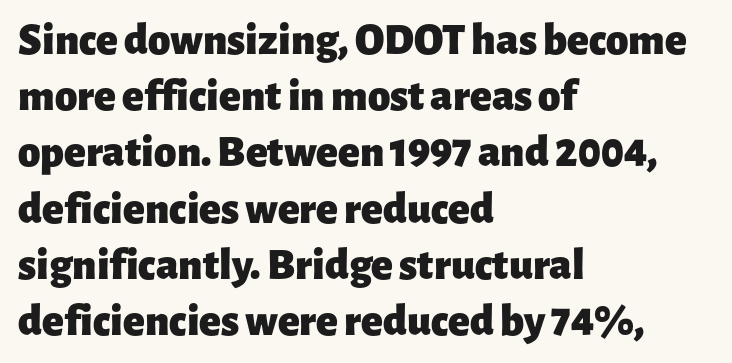
Q: Is the text bold? A: Yes.
Q: Is the text italic (slanted)? A: No, it is upright.
Q: Is the typeface a serif or a sans-serif typeface? A: Sans-serif.
Q: Is the text underlined? A: No.
Q: How is the paragraph aligned? A: Left-aligned.
Q: Is the spacing between letters normal or unusually wide? A: Normal.
Q: Is the spacing between lines tight, normal or loose? A: Normal.
Q: Width (condensed, normal, or wide)? A: Normal.
Q: Stroke contrast? A: Low.
Q: x-height? A: Medium.
Q: Monospaced? A: No.
